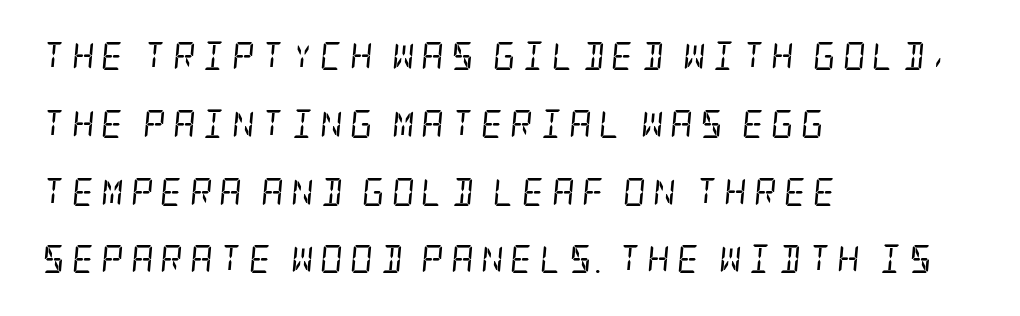
Beneath every word, the page is bare. The passage shown leans; its letterforms are oblique. A student would call this left alignment; a typographer would say flush left, rag right. This reads as an unemphasized weight, regular at the heaviest. The face used here is rendered with a markedly widened letterfit. One glance says open: line gaps are wider than usual.
